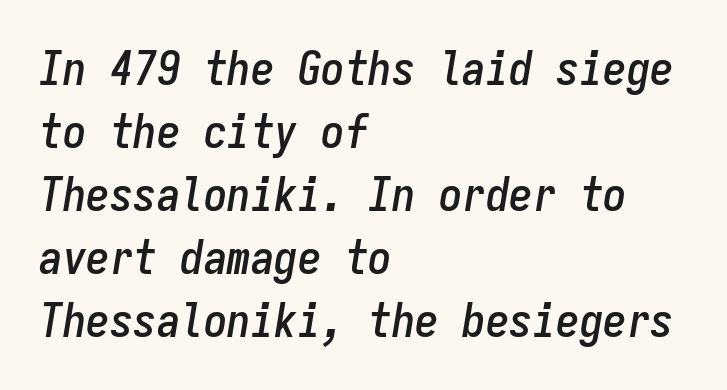
The image shows 47 px condensed type, italic (leaning right), monospaced; set left-aligned, normal line spacing (1.34x), normal letter spacing, not underlined; low stroke contrast and a medium x-height.
